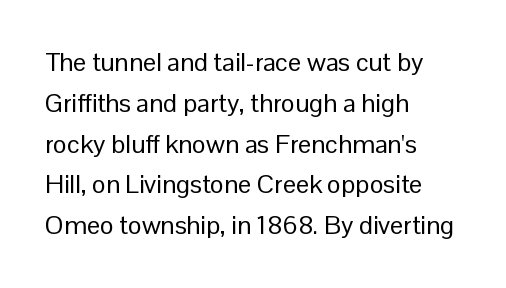
The image shows 26 px text type, upright; set left-aligned, normal line spacing (1.57x), normal letter spacing, not underlined.
